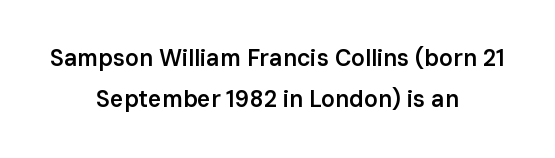
Q: Is the text bold? A: Semi-bold.
Q: Is the text italic (slanted)? A: No, it is upright.
Q: Is the text underlined? A: No.
Q: How is the paragraph aligned? A: Centered.
Q: Is the spacing between letters normal or unusually wide? A: Normal.
